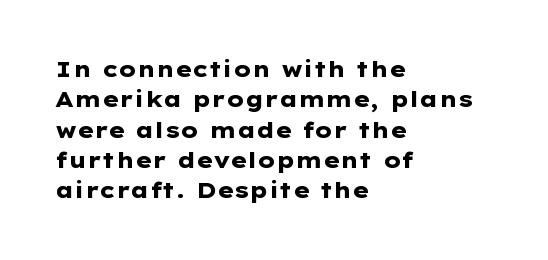
Q: Is the text bold? A: Yes.
Q: Is the text italic (slanted)? A: No, it is upright.
Q: Is the text underlined? A: No.
Q: How is the paragraph aligned? A: Left-aligned.
Q: Is the spacing between letters normal or unusually wide? A: Normal.
Q: Is the spacing between lines tight, normal or loose? A: Normal.
